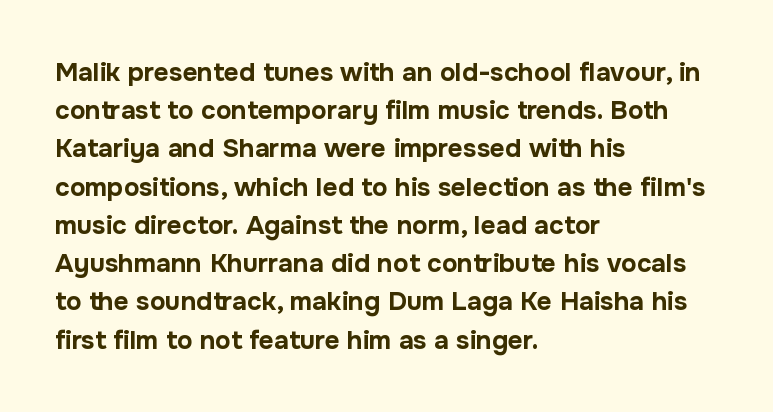
One glance says typical: line gaps are just what's usual. Students, note that the glyphs here touch the page at normal intervals. When letters stand straight like this, we call the style roman or upright. The string is rendered with underlining switched off. Casual observation: everything's shoved over to the left.
